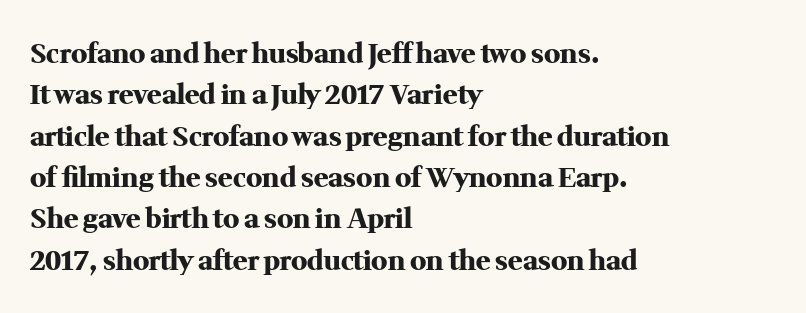
Q: Is the text bold? A: Yes.
Q: Is the text italic (slanted)? A: No, it is upright.
Q: Is the text underlined? A: No.
Q: How is the paragraph aligned? A: Left-aligned.
Q: Is the spacing between letters normal or unusually wide? A: Normal.
Q: Is the spacing between lines tight, normal or loose? A: Normal.
